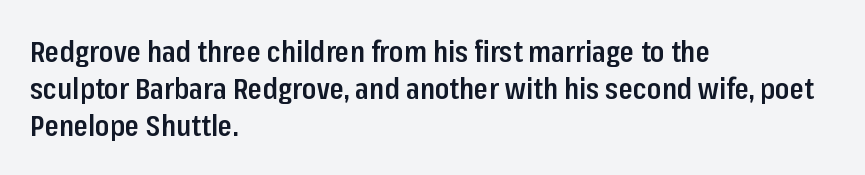
{"serif": "no", "italic": "no", "bold": "semi", "weight": "semibold", "width": "condensed", "stroke_contrast": "low", "x_height": "medium", "monospaced": "no", "underline": "no", "align": "left", "line_spacing": "normal", "line_spacing_ratio": 1.27, "letter_spacing": "normal", "letter_spacing_em": 0.0, "glyph_px": 29}
